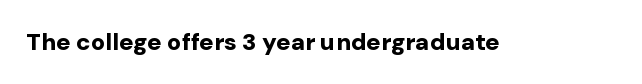
{"italic": "no", "bold": "yes", "underline": "no", "letter_spacing": "normal", "letter_spacing_em": 0.0, "glyph_px": 24}
